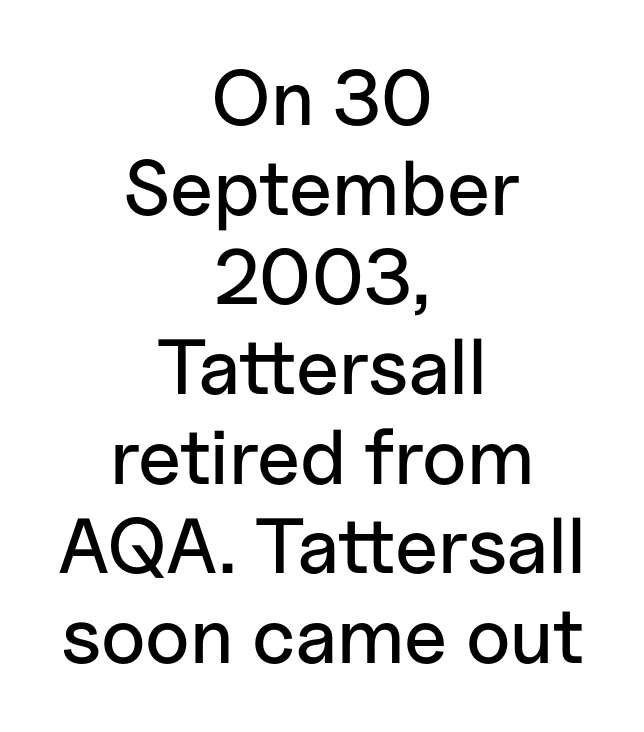
The image shows 78 px sans-serif type, upright; set centered, tight line spacing (1.15x), normal letter spacing, not underlined; low stroke contrast and a medium x-height.
